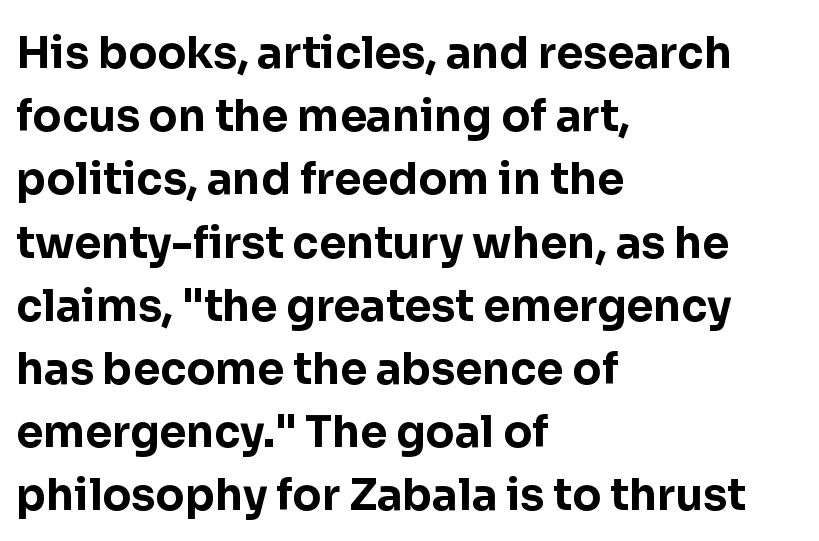
{"serif": "no", "italic": "no", "bold": "yes", "weight": "bold", "width": "normal", "stroke_contrast": "low", "x_height": "medium", "monospaced": "no", "underline": "no", "align": "left", "line_spacing": "normal", "line_spacing_ratio": 1.47, "letter_spacing": "normal", "letter_spacing_em": 0.0, "glyph_px": 43}
